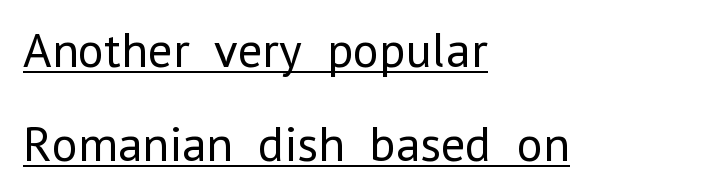
{"serif": "no", "italic": "no", "bold": "no", "weight": "regular", "width": "normal", "stroke_contrast": "low", "x_height": "medium", "monospaced": "no", "underline": "yes", "align": "left", "line_spacing_ratio": 1.88, "letter_spacing": "normal", "letter_spacing_em": 0.0, "glyph_px": 50}
